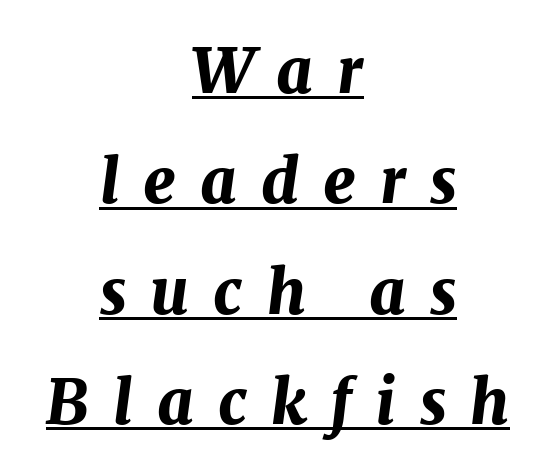
{"italic": "yes", "lean": "right", "slant_degrees": 7, "bold": "yes", "weight": "bold", "width": "normal", "stroke_contrast": "medium", "x_height": "medium", "monospaced": "no", "underline": "yes", "align": "center", "line_spacing_ratio": 1.78, "letter_spacing": "wide", "letter_spacing_em": 0.39, "glyph_px": 62}
